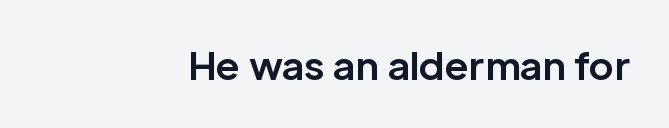
Tracking value appears to be zero — textbook default spacing. Leftover space on each line is placed entirely before the opening word. The letters advance in unequal steps, a hallmark of proportional type. Heavy, bold letterforms.
